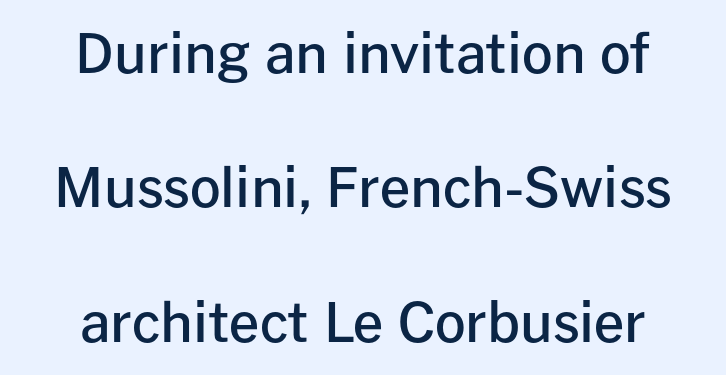
Type without underlining. I'd call this a sans setting — the letters go barefoot. The letters stand upright; this is a roman face. If you measured baseline to baseline, you'd find a long distance. Slightly chunky letters — semibold, I'd say, not full bold.
